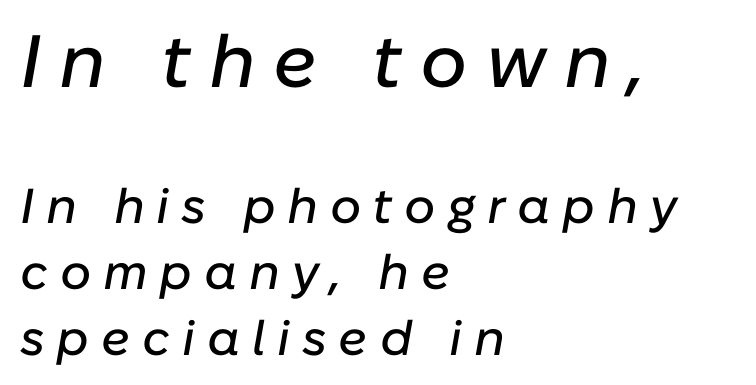
{"italic": "yes", "lean": "right", "slant_degrees": 10, "width": "normal", "stroke_contrast": "low", "x_height": "medium", "monospaced": "no", "underline": "no", "align": "left", "line_spacing": "normal", "line_spacing_ratio": 1.34, "letter_spacing": "wide", "letter_spacing_em": 0.24, "larger_block": "first", "size_ratio": 1.51, "glyph_px": 74}
